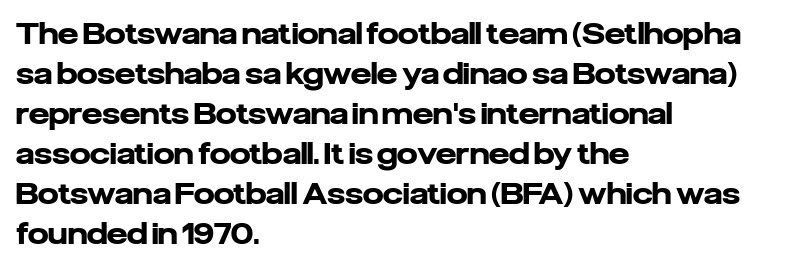
Note the varied advance widths — an 'i' is clearly narrower than an 'm'. Look at the stroke-to-counter ratio: heavy, a bold. Vertical spacing — default. Line beginnings align vertically; line endings do not. Rendered with straight, roman letterforms.
